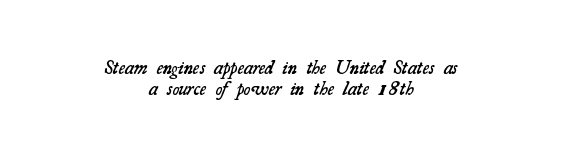
{"bold": "semi", "underline": "no", "align": "center", "line_spacing": "tight", "line_spacing_ratio": 1.05, "letter_spacing": "normal", "letter_spacing_em": 0.0, "glyph_px": 20}
